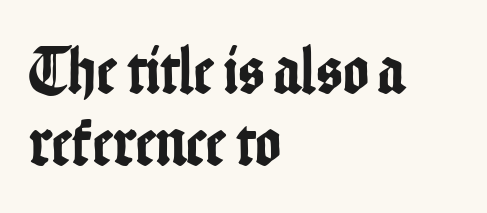
{"serif": "no", "italic": "no", "width": "condensed", "stroke_contrast": "low", "x_height": "medium", "monospaced": "no", "underline": "no", "align": "left", "line_spacing": "tight", "line_spacing_ratio": 1.05, "letter_spacing": "normal", "letter_spacing_em": 0.0, "glyph_px": 69}
